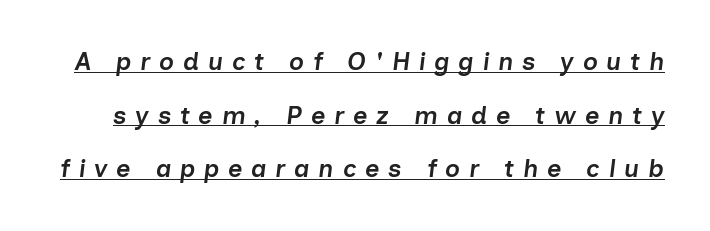
Q: Is the text bold? A: Semi-bold.
Q: Is the text italic (slanted)? A: Yes, it leans right by about 7 degrees.
Q: Is the text underlined? A: Yes.
Q: Is the spacing between letters normal or unusually wide? A: Unusually wide.
Q: Is the spacing between lines tight, normal or loose? A: Loose.
